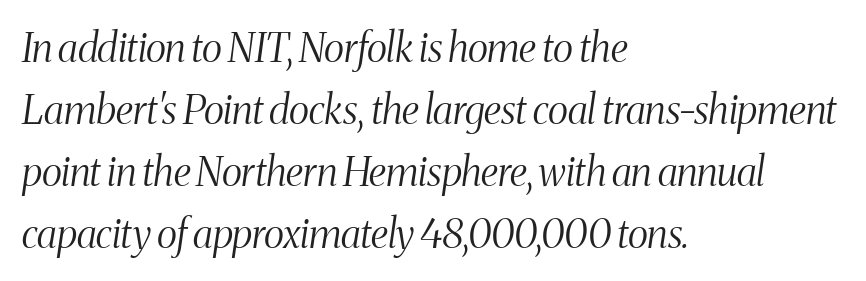
{"serif": "yes", "italic": "yes", "lean": "right", "slant_degrees": 8, "bold": "no", "weight": "light", "width": "condensed", "stroke_contrast": "medium", "x_height": "medium", "monospaced": "no", "underline": "no", "align": "left", "line_spacing": "normal", "line_spacing_ratio": 1.55, "letter_spacing": "normal", "letter_spacing_em": 0.0, "glyph_px": 40}
